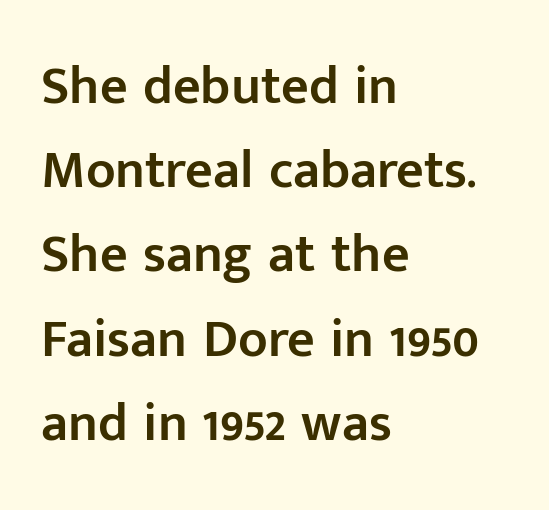
Q: Is the text bold? A: Semi-bold.
Q: Is the text italic (slanted)? A: No, it is upright.
Q: Is the typeface a serif or a sans-serif typeface? A: Sans-serif.
Q: Is the text underlined? A: No.
Q: How is the paragraph aligned? A: Left-aligned.
Q: Is the spacing between letters normal or unusually wide? A: Normal.
Q: Is the spacing between lines tight, normal or loose? A: Normal.
Q: Width (condensed, normal, or wide)? A: Normal.
Q: Stroke contrast? A: Low.
Q: x-height? A: Medium.
Q: Monospaced? A: No.
